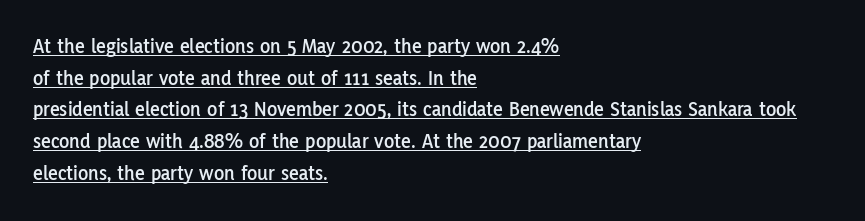
The image shows 21 px text type, upright; set left-aligned, normal line spacing (1.51x), normal letter spacing, underlined.
